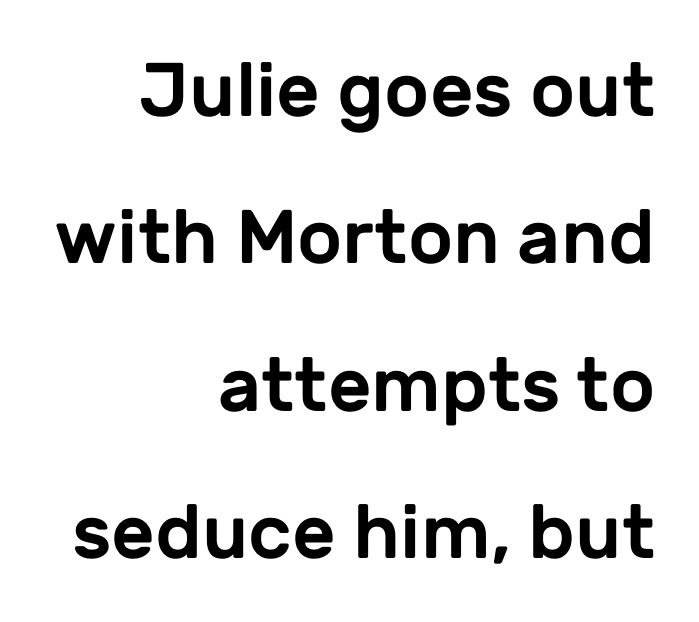
Q: Is the text italic (slanted)? A: No, it is upright.
Q: Is the typeface a serif or a sans-serif typeface? A: Sans-serif.
Q: Is the text underlined? A: No.
Q: How is the paragraph aligned? A: Right-aligned.
Q: Is the spacing between letters normal or unusually wide? A: Normal.
Q: Is the spacing between lines tight, normal or loose? A: Loose.
Q: Width (condensed, normal, or wide)? A: Normal.
Q: Stroke contrast? A: Low.
Q: x-height? A: Medium.
Q: Monospaced? A: No.
